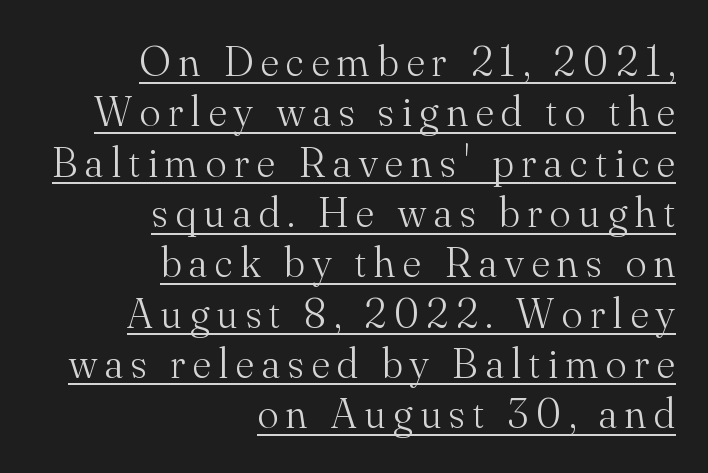
Q: Is the text bold? A: No.
Q: Is the text italic (slanted)? A: No, it is upright.
Q: Is the typeface a serif or a sans-serif typeface? A: Serif.
Q: Is the text underlined? A: Yes.
Q: How is the paragraph aligned? A: Right-aligned.
Q: Width (condensed, normal, or wide)? A: Normal.
Q: Stroke contrast? A: Medium.
Q: x-height? A: Small.
Q: Monospaced? A: No.
